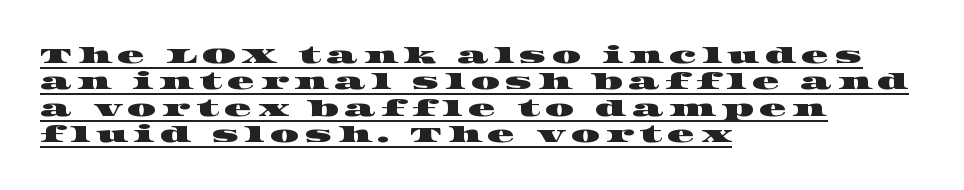
The image shows 23 px text type; set left-aligned, tight line spacing (1.15x), unusually wide letter spacing (+0.23 em), underlined.
